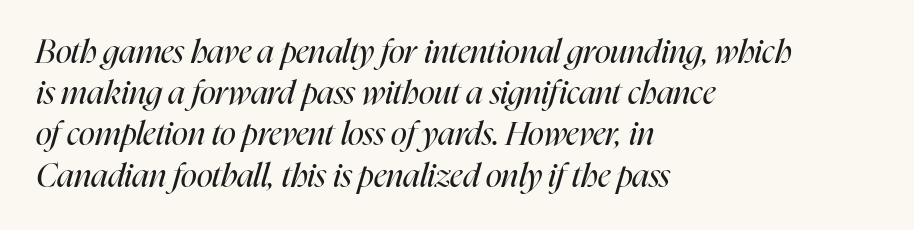
{"italic": "yes", "lean": "right", "slant_degrees": 16, "bold": "no", "weight": "regular", "width": "condensed", "stroke_contrast": "high", "x_height": "medium", "monospaced": "no", "underline": "no", "align": "left", "line_spacing": "normal", "line_spacing_ratio": 1.25, "letter_spacing": "normal", "letter_spacing_em": 0.0, "glyph_px": 33}
